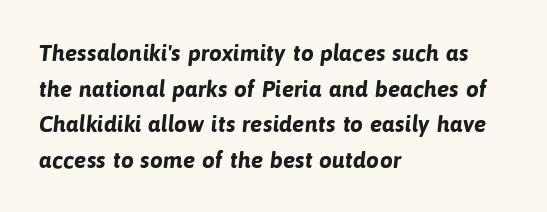
The lines are quadded left. How would I describe the line gaps? Plain and ordinary. The passage shown has conventional tracking throughout. Heft: maximum for text — a bold. The gap between lines stays unmarked.
